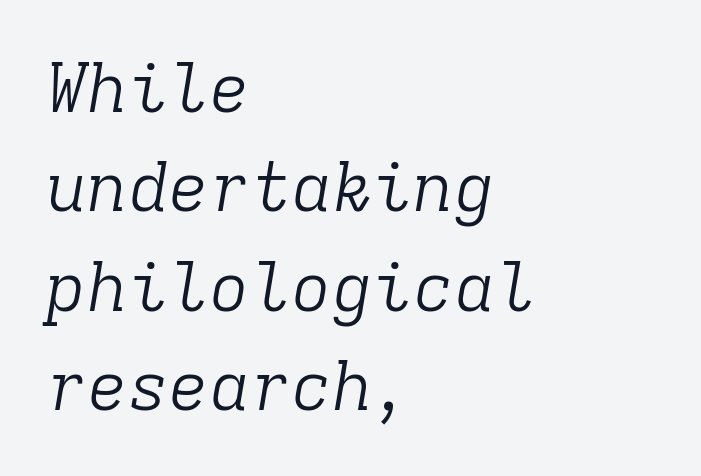
{"serif": "yes", "italic": "yes", "lean": "right", "slant_degrees": 9, "bold": "no", "weight": "light", "width": "normal", "stroke_contrast": "low", "x_height": "medium", "monospaced": "yes", "underline": "no", "align": "left", "line_spacing": "normal", "line_spacing_ratio": 1.46, "letter_spacing": "normal", "letter_spacing_em": 0.0, "glyph_px": 68}
